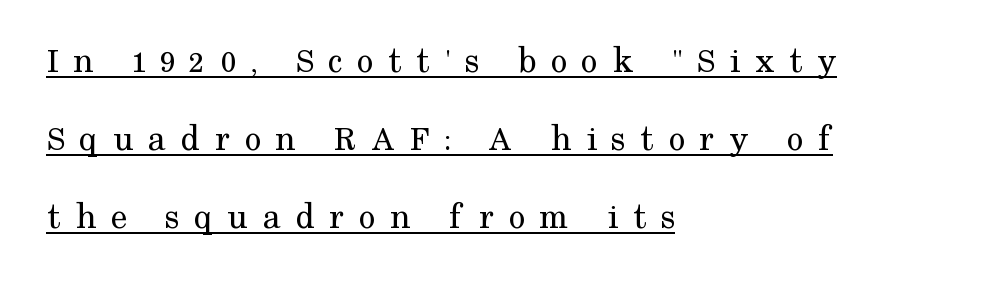
{"serif": "yes", "italic": "no", "bold": "no", "weight": "regular", "width": "normal", "stroke_contrast": "medium", "x_height": "medium", "monospaced": "no", "underline": "yes", "align": "left", "line_spacing": "loose", "line_spacing_ratio": 2.11, "letter_spacing": "wide", "letter_spacing_em": 0.39, "glyph_px": 37}
